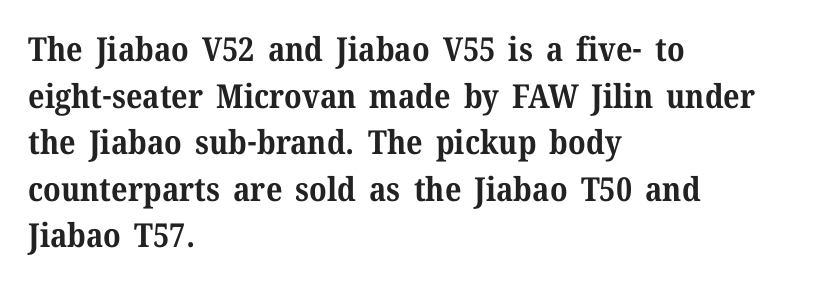
A typesetter would mark this as roman, not italic. In terms of weight, the rendering is a true, heavy bold. The passage is arranged the way most books set body copy — flush left. One glance says typical: line gaps are just what's usual.
